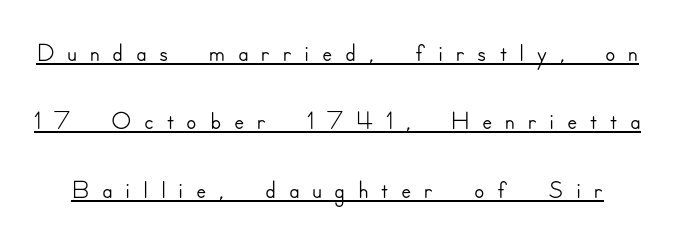
Is this a fixed-width face? No — the glyphs have proportional, varying widths. The passage shown has open, widely tracked lettering throughout. The glyphs are accompanied by a horizontal stroke just below them. The font's upright variant was chosen for this text. This is sans-serif lettering, the kind often seen on screens and signage.
